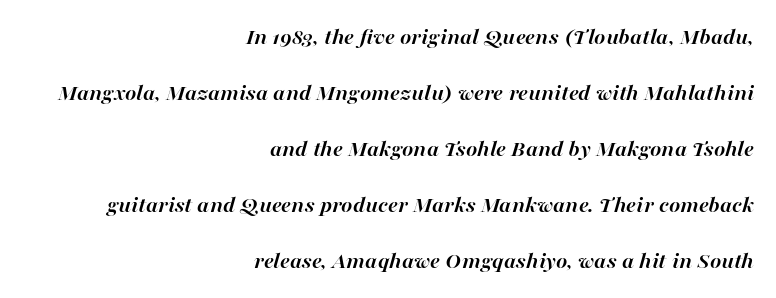
Airy leading. Tracking here is standard; glyphs follow each other at the usual distance. All the whitespace from short lines collects on the left. It's the slanting kind of type. This rendering features lettering with no underline.
